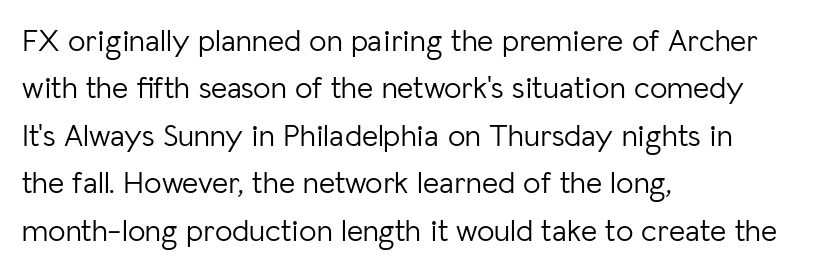
{"serif": "no", "italic": "no", "bold": "no", "weight": "light", "width": "normal", "stroke_contrast": "low", "x_height": "medium", "monospaced": "no", "underline": "no", "align": "left", "line_spacing": "normal", "line_spacing_ratio": 1.53, "letter_spacing": "normal", "letter_spacing_em": 0.0, "glyph_px": 31}
